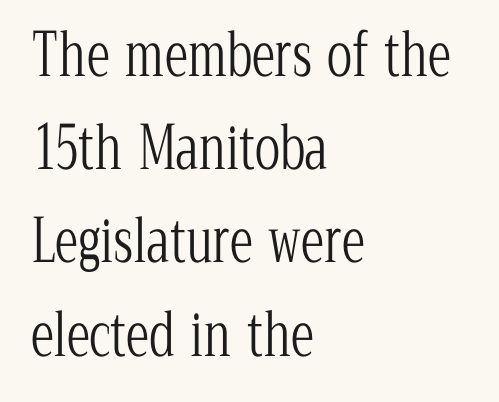
{"serif": "yes", "italic": "no", "bold": "no", "weight": "light", "width": "condensed", "stroke_contrast": "low", "x_height": "medium", "monospaced": "no", "underline": "no", "align": "left", "line_spacing": "normal", "line_spacing_ratio": 1.58, "letter_spacing": "normal", "letter_spacing_em": 0.0, "glyph_px": 59}
